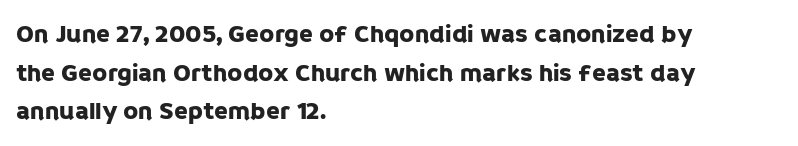
Inter-character spacing is left at the font's built-in metrics. Quick note: underline off. Horizontal alignment here is leftward, the default for most running prose. Posture: vertical. Line spacing here is normal.
